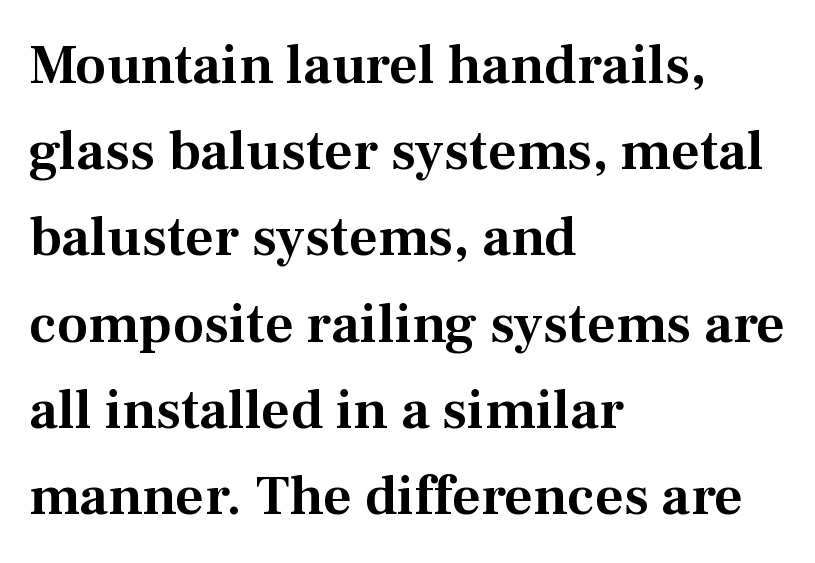
The image shows 56 px serif type, upright; set left-aligned, normal line spacing (1.54x), normal letter spacing, not underlined; medium stroke contrast and a medium x-height.
